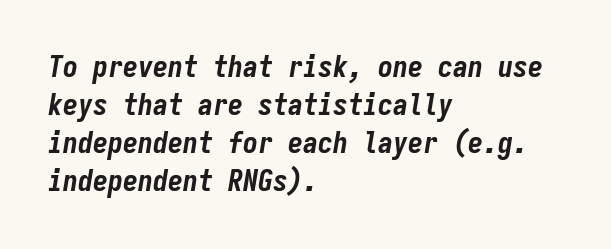
The image shows 30 px bold, condensed type, italic (leaning right), monospaced; set left-aligned, normal line spacing (1.27x), normal letter spacing, not underlined; low stroke contrast and a medium x-height.
